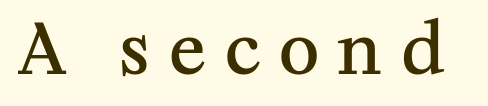
{"serif": "yes", "italic": "no", "bold": "semi", "weight": "semibold", "width": "normal", "stroke_contrast": "medium", "x_height": "medium", "monospaced": "no", "underline": "no", "letter_spacing": "wide", "letter_spacing_em": 0.27, "glyph_px": 69}
